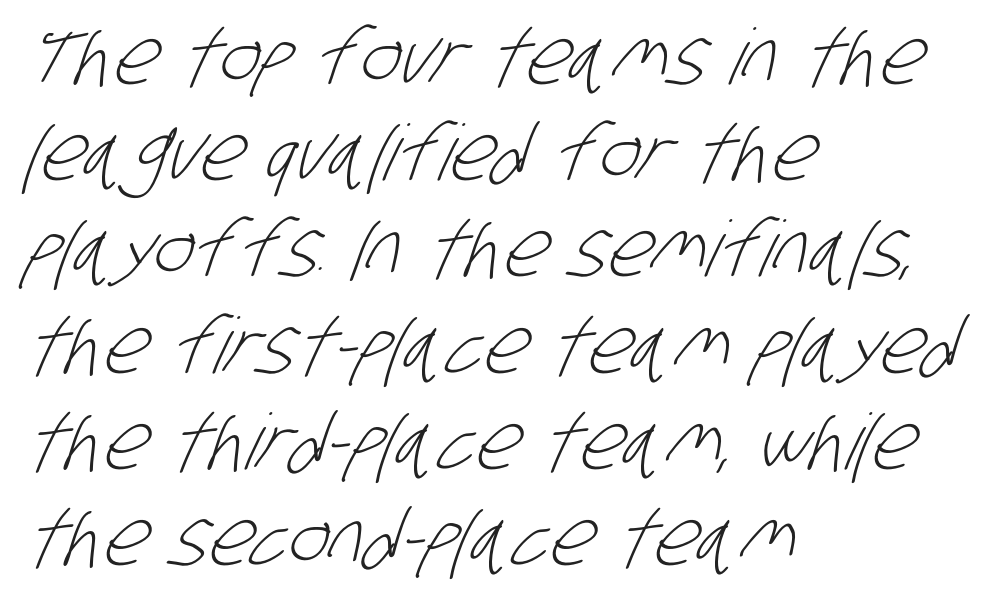
{"serif": "no", "bold": "no", "weight": "light", "width": "condensed", "stroke_contrast": "low", "x_height": "large", "monospaced": "no", "underline": "no", "align": "left", "line_spacing": "normal", "line_spacing_ratio": 1.25, "letter_spacing": "normal", "letter_spacing_em": 0.0, "glyph_px": 77}
